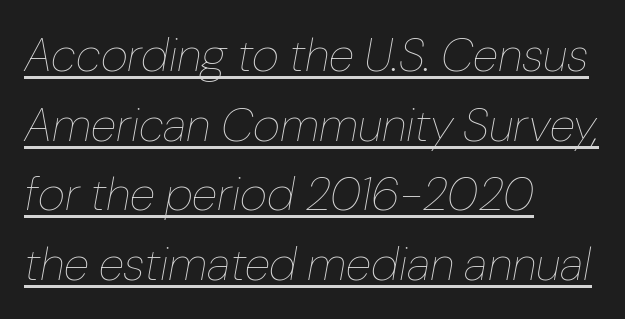
{"italic": "yes", "lean": "right", "slant_degrees": 10, "bold": "no", "weight": "thin", "width": "normal", "stroke_contrast": "low", "x_height": "medium", "monospaced": "no", "underline": "yes", "align": "left", "line_spacing": "normal", "line_spacing_ratio": 1.48, "letter_spacing": "normal", "letter_spacing_em": 0.0, "glyph_px": 47}
